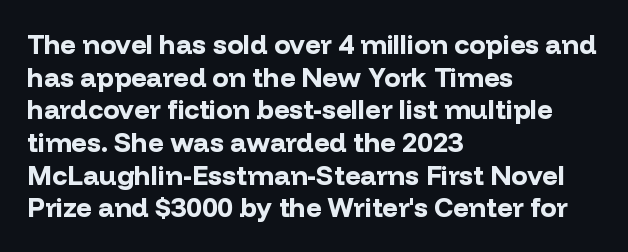
{"italic": "no", "bold": "yes", "underline": "no", "align": "left", "line_spacing_ratio": 1.21, "letter_spacing": "normal", "letter_spacing_em": 0.0, "glyph_px": 27}
